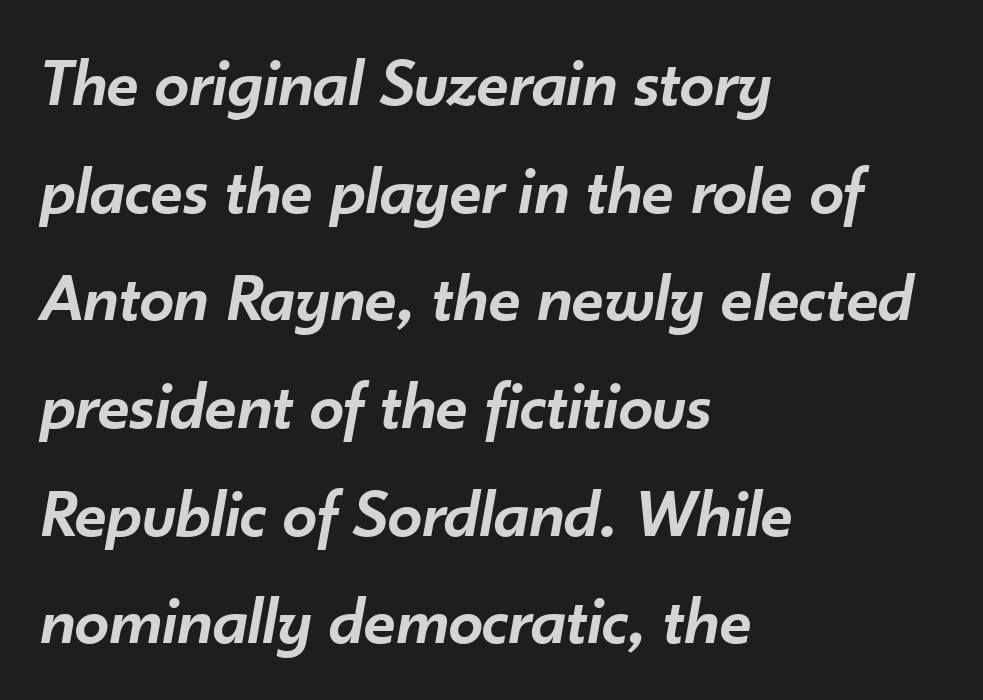
{"italic": "yes", "lean": "right", "slant_degrees": 10, "bold": "semi", "weight": "semibold", "width": "normal", "stroke_contrast": "low", "x_height": "small", "monospaced": "no", "underline": "no", "align": "left", "line_spacing": "normal", "line_spacing_ratio": 1.56, "letter_spacing": "normal", "letter_spacing_em": 0.0, "glyph_px": 69}
